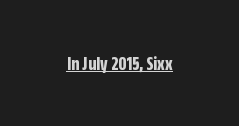
Q: Is the text bold? A: Yes.
Q: Is the text italic (slanted)? A: No, it is upright.
Q: Is the text underlined? A: Yes.
Q: Is the spacing between letters normal or unusually wide? A: Normal.
